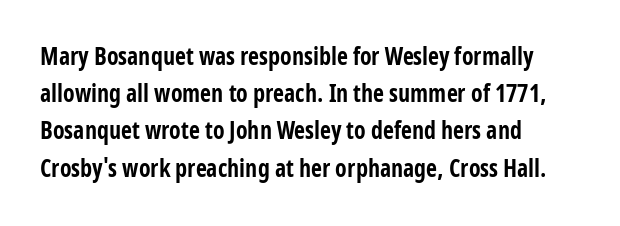
Q: Is the text bold? A: Yes.
Q: Is the text italic (slanted)? A: No, it is upright.
Q: Is the text underlined? A: No.
Q: How is the paragraph aligned? A: Left-aligned.
Q: Is the spacing between letters normal or unusually wide? A: Normal.
Q: Is the spacing between lines tight, normal or loose? A: Normal.
